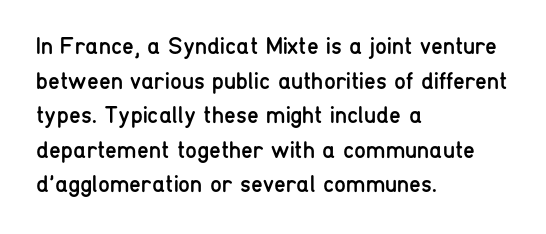
The image shows 24 px text type, upright; set left-aligned, normal line spacing (1.44x), normal letter spacing, not underlined.
